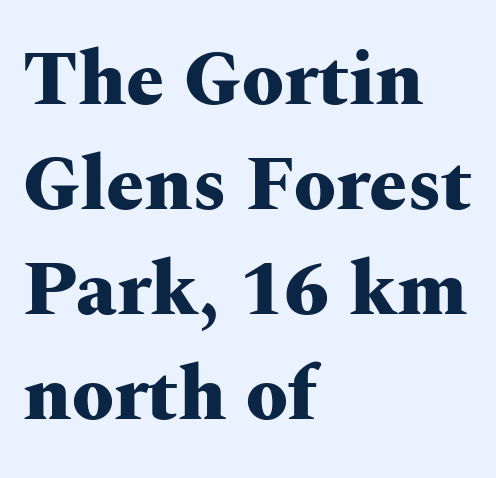
The image shows 76 px heavy, wide serif type, upright; set left-aligned, normal line spacing (1.38x), normal letter spacing, not underlined; medium stroke contrast and a medium x-height.
